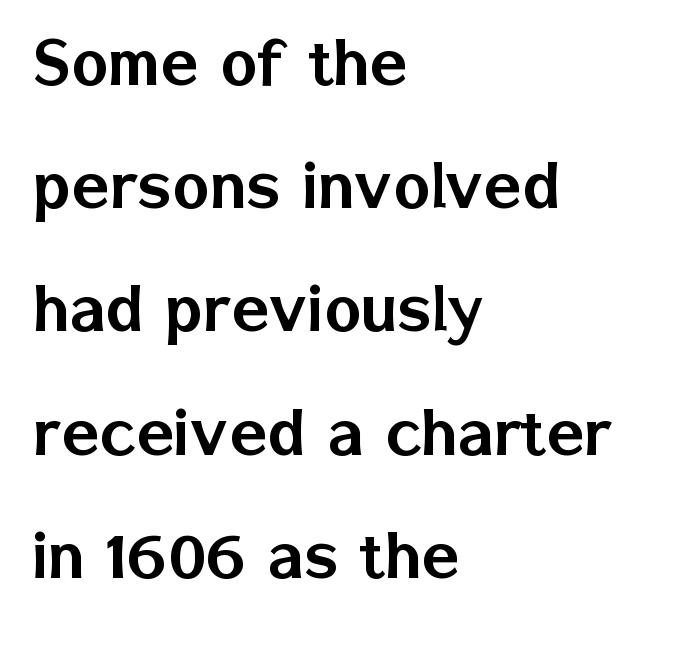
{"serif": "no", "italic": "no", "width": "normal", "stroke_contrast": "low", "x_height": "medium", "monospaced": "no", "underline": "no", "align": "left", "line_spacing": "normal", "line_spacing_ratio": 1.58, "letter_spacing": "normal", "letter_spacing_em": 0.0, "glyph_px": 78}
